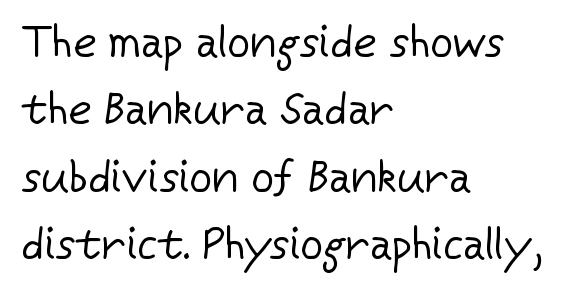
Descenders hang freely into open space. Caption: standard tracking, unaltered. Rows of type keep a routine distance in the vertical direction. Here the designer chose a conventional face with non-uniform glyph widths. This sample uses an upright cut, with every glyph sitting square on the baseline. Serif or sans? Sans — the stroke terminals are bare.
